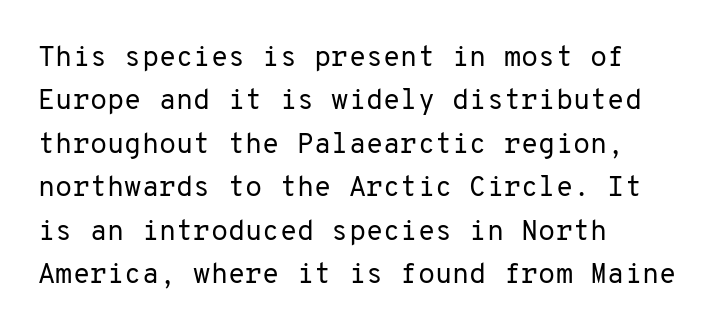
Q: Is the text bold? A: No.
Q: Is the text italic (slanted)? A: No, it is upright.
Q: Is the typeface a serif or a sans-serif typeface? A: Sans-serif.
Q: Is the text underlined? A: No.
Q: How is the paragraph aligned? A: Left-aligned.
Q: Is the spacing between letters normal or unusually wide? A: Normal.
Q: Is the spacing between lines tight, normal or loose? A: Normal.
Q: Width (condensed, normal, or wide)? A: Normal.
Q: Stroke contrast? A: Low.
Q: x-height? A: Medium.
Q: Monospaced? A: Yes.
